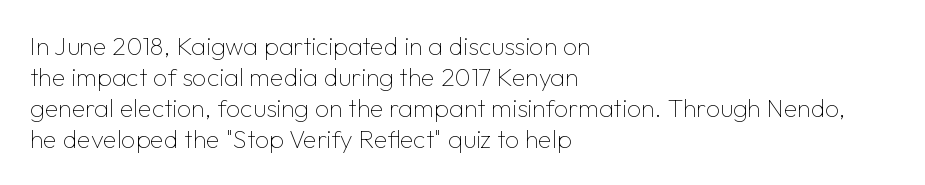
Q: Is the text bold? A: No.
Q: Is the text italic (slanted)? A: No, it is upright.
Q: Is the text underlined? A: No.
Q: How is the paragraph aligned? A: Left-aligned.
Q: Is the spacing between letters normal or unusually wide? A: Normal.
